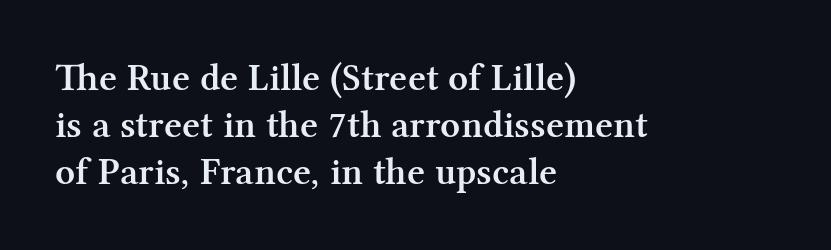
Do the characters align in a grid? No, the font is proportional. The lettering holds an erect, upright posture throughout. The letters are semibold — heavier than regular but short of a full bold. This is serif lettering, the kind often seen in printed books.
